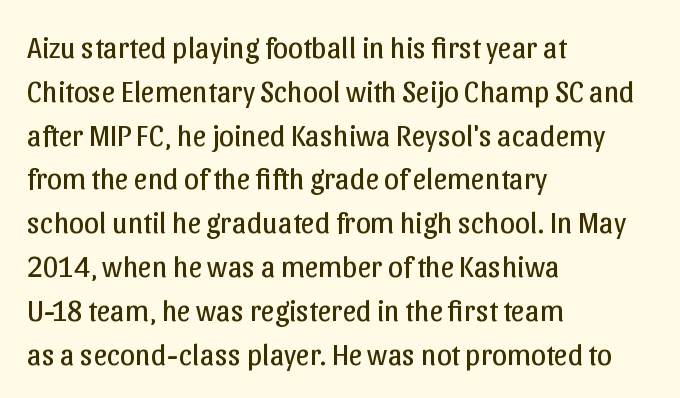
The lines are quadded left. The letters advance in unequal steps, a hallmark of proportional type. Tracking value appears to be zero — textbook default spacing. Compared with a typical body face, this is equally light or lighter still. Tall strokes in this sample are plumb rather than angled.
